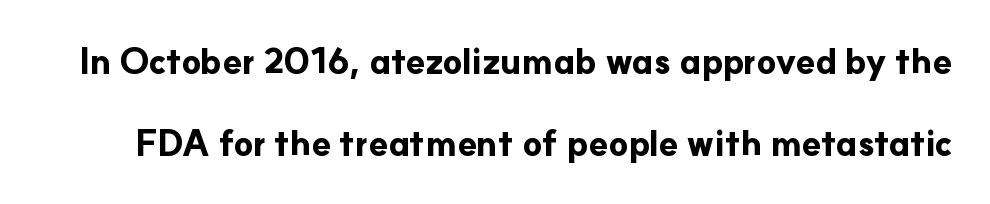
The image shows 35 px bold sans-serif type, upright; set loose line spacing (2.35x), normal letter spacing, not underlined; low stroke contrast and a small x-height.
